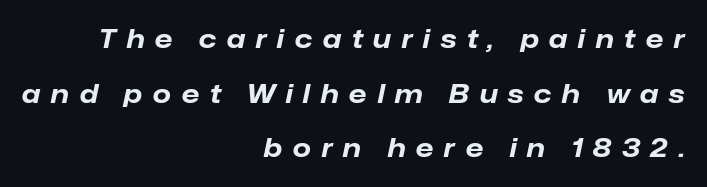
The image shows 26 px bold type, italic (leaning right); set right-aligned, loose line spacing (2.1x), unusually wide letter spacing (+0.4 em), not underlined.
